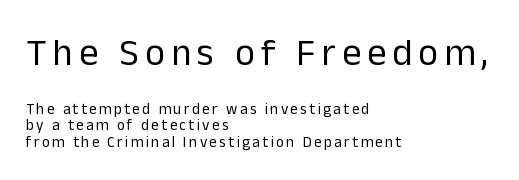
Q: Is the text bold? A: No.
Q: Is the text italic (slanted)? A: No, it is upright.
Q: Is the typeface a serif or a sans-serif typeface? A: Sans-serif.
Q: Is the text underlined? A: No.
Q: How is the paragraph aligned? A: Left-aligned.
Q: Is the spacing between lines tight, normal or loose? A: Tight.
Q: Which block of text is set in a larger size, the first (top) or the second (bottom)? A: The first (top) one.
Q: Width (condensed, normal, or wide)? A: Normal.
Q: Stroke contrast? A: Low.
Q: x-height? A: Medium.
Q: Monospaced? A: No.
